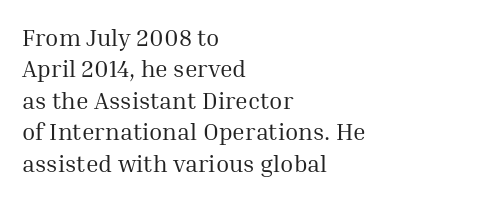
{"italic": "no", "bold": "no", "underline": "no", "align": "left", "line_spacing": "normal", "line_spacing_ratio": 1.31, "letter_spacing": "normal", "letter_spacing_em": 0.0, "glyph_px": 24}
